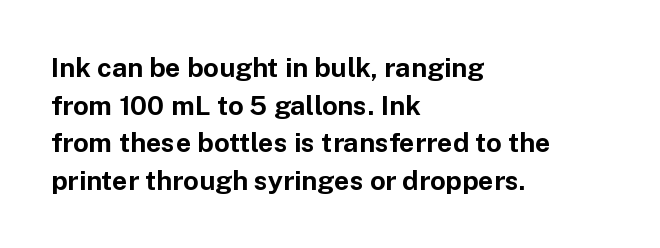
Its strokes are broad and dark, the hallmark of bold type. The letterforms sit shoulder to shoulder at normal distance. Horizontal alignment here is leftward, the default for most running prose. Each new line begins a customary step beneath the previous one. Has an underline been added? It has not. Characters remain perfectly vertical along every line.
